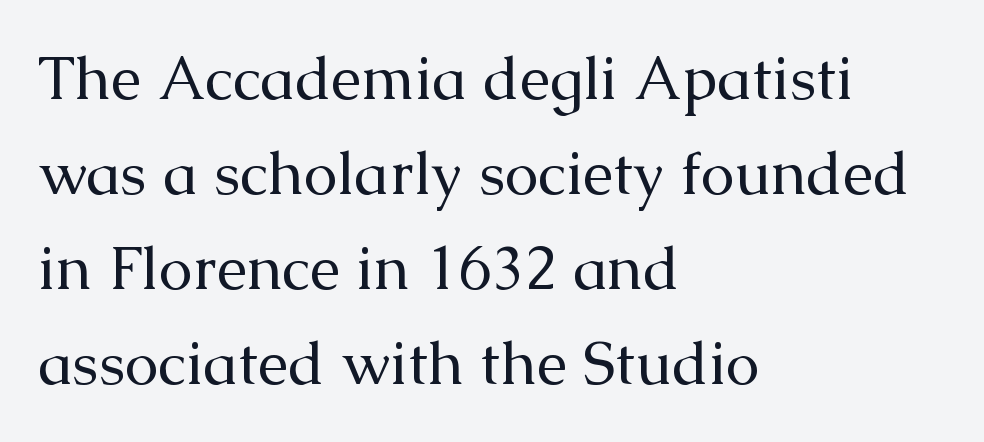
Q: Is the text bold? A: No.
Q: Is the text italic (slanted)? A: No, it is upright.
Q: Is the typeface a serif or a sans-serif typeface? A: Serif.
Q: Is the text underlined? A: No.
Q: How is the paragraph aligned? A: Left-aligned.
Q: Is the spacing between letters normal or unusually wide? A: Normal.
Q: Is the spacing between lines tight, normal or loose? A: Normal.
Q: Width (condensed, normal, or wide)? A: Normal.
Q: Stroke contrast? A: Medium.
Q: x-height? A: Medium.
Q: Monospaced? A: No.
